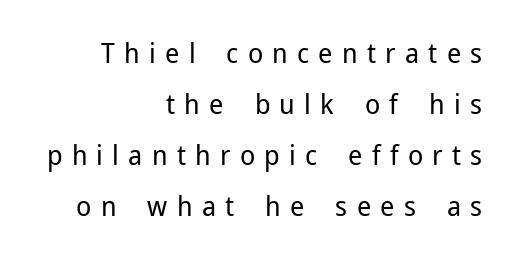
The image shows 28 px regular-weight sans-serif type, upright; set right-aligned, line spacing 1.82x, unusually wide letter spacing (+0.33 em), not underlined; low stroke contrast and a medium x-height.
